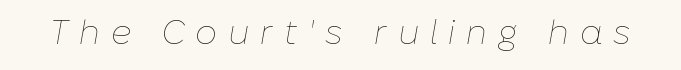
Caption: face not bold, strokes unweighted. Character widths vary here, with narrow letters taking less room than wide ones. Substantial extra tracking has been applied to these lines. Would a proofreader flag this as italicized? Yes. Unmarked baselines from the first word to the last.
